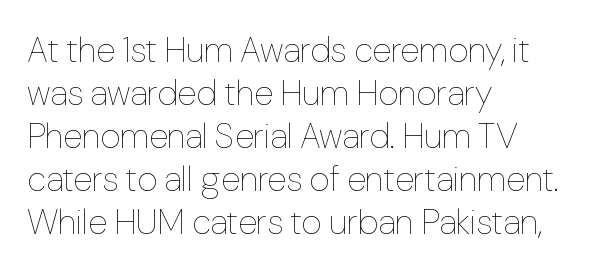
{"italic": "no", "bold": "no", "weight": "thin", "width": "normal", "stroke_contrast": "low", "x_height": "medium", "monospaced": "no", "underline": "no", "align": "left", "line_spacing_ratio": 1.23, "letter_spacing": "normal", "letter_spacing_em": 0.0, "glyph_px": 35}
